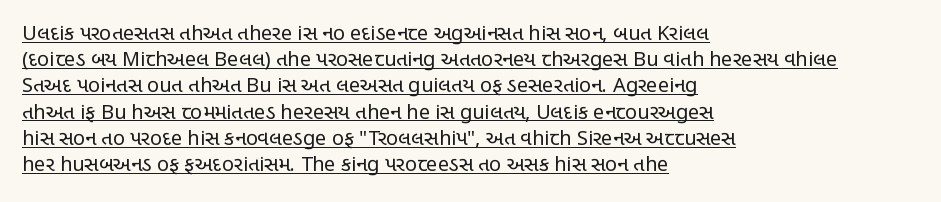
The image shows 20 px text type, upright; set left-aligned, normal line spacing (1.31x), normal letter spacing, underlined.
